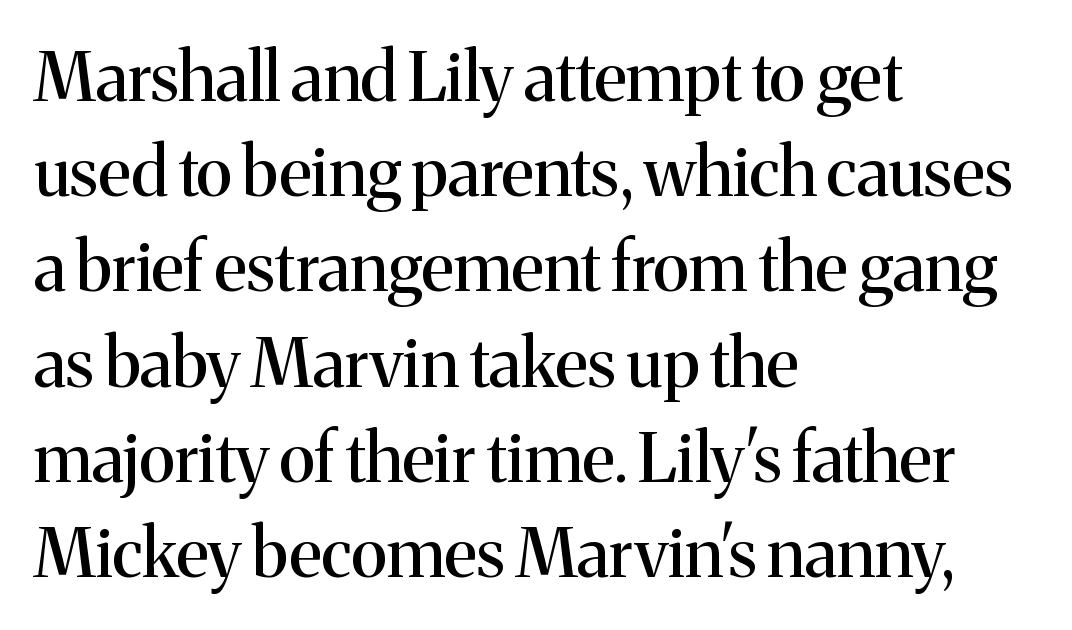
The image shows 68 px serif type, upright; set left-aligned, normal line spacing (1.4x), normal letter spacing, not underlined; medium stroke contrast and a medium x-height.
